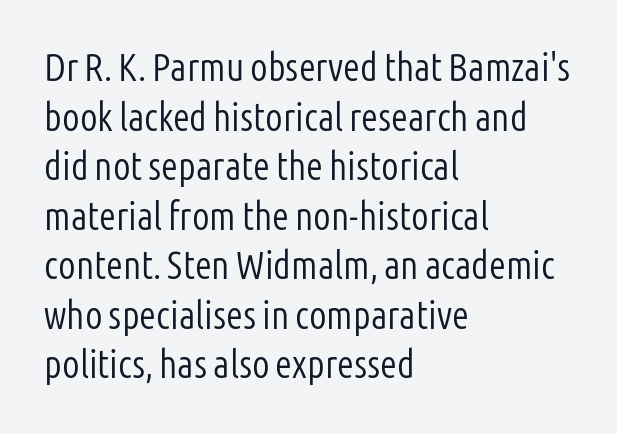
The image shows 39 px light, condensed sans-serif type, upright; set left-aligned, normal line spacing (1.27x), normal letter spacing, not underlined; low stroke contrast and a medium x-height.
